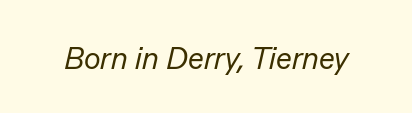
Looks like regular typesetting: each glyph gets only the width it needs. The passage shown leans; its letterforms are oblique. Glance below the letters and you will spot only blank space. The horizontal fit of the characters is conventional and even. Heaviness? Minimal to ordinary, like unemphasized prose.
